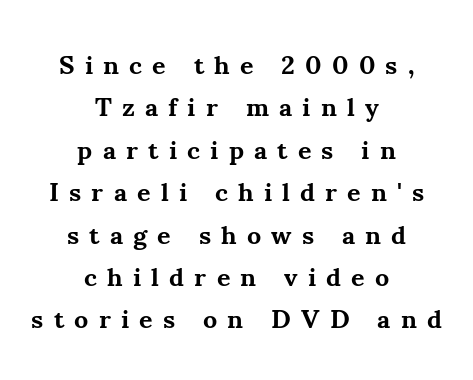
The image shows 26 px bold type, upright; set centered, normal line spacing (1.63x), unusually wide letter spacing (+0.39 em), not underlined.
